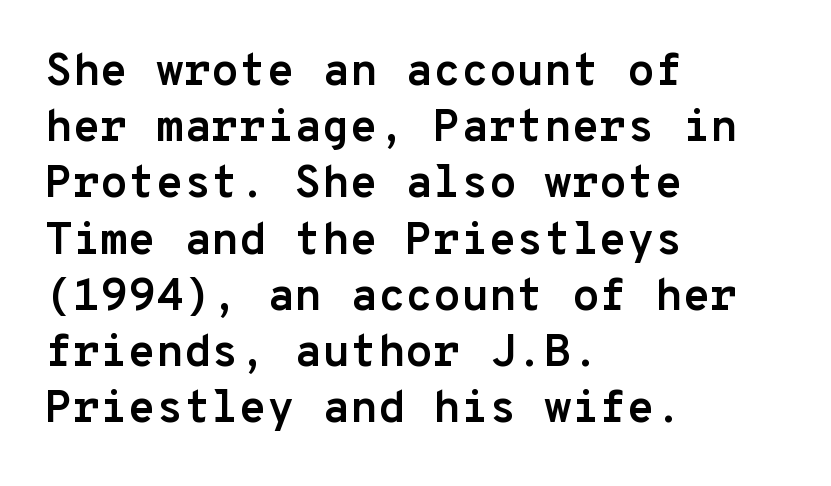
Letter spacing: default. Think of a typewriter: that constant character pitch is what you see here. Does the weight exceed regular? Yes, all the way to bold. Nothing sits at the stroke ends, so this counts as sans-serif. The foot of each line stays bare and open.
